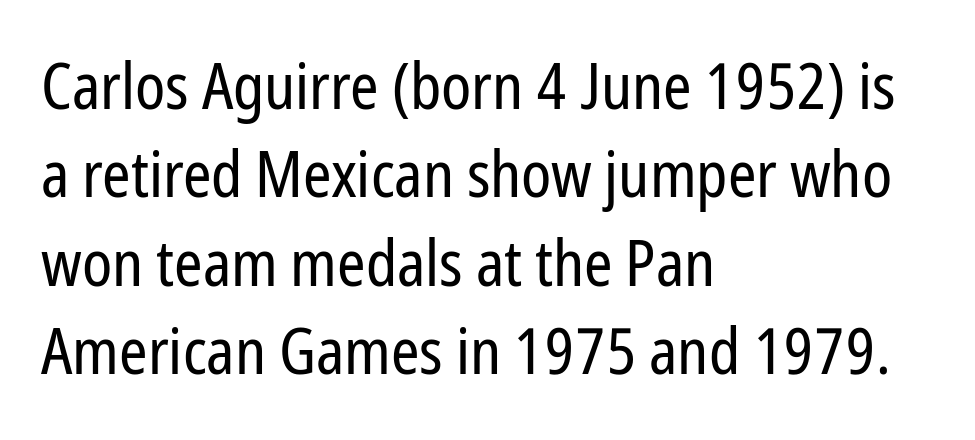
{"serif": "no", "italic": "no", "bold": "no", "weight": "regular", "width": "condensed", "stroke_contrast": "low", "x_height": "medium", "monospaced": "no", "underline": "no", "align": "left", "line_spacing": "normal", "line_spacing_ratio": 1.38, "letter_spacing": "normal", "letter_spacing_em": 0.0, "glyph_px": 64}
